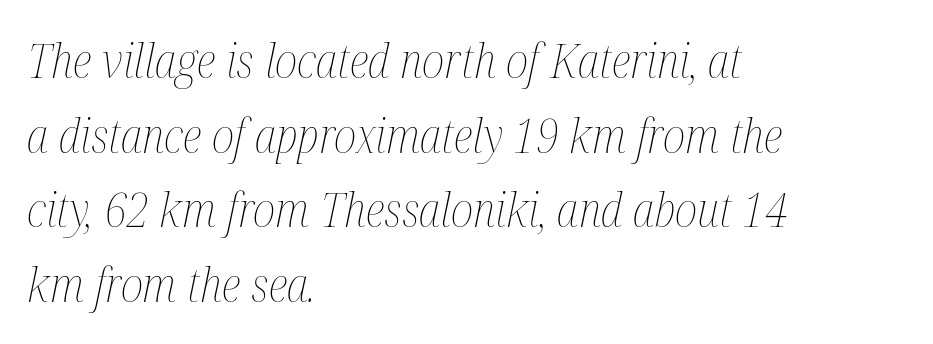
{"italic": "yes", "lean": "right", "slant_degrees": 12, "bold": "no", "weight": "thin", "width": "condensed", "stroke_contrast": "medium", "x_height": "medium", "monospaced": "no", "underline": "no", "align": "left", "line_spacing": "normal", "line_spacing_ratio": 1.59, "letter_spacing": "normal", "letter_spacing_em": 0.0, "glyph_px": 47}
